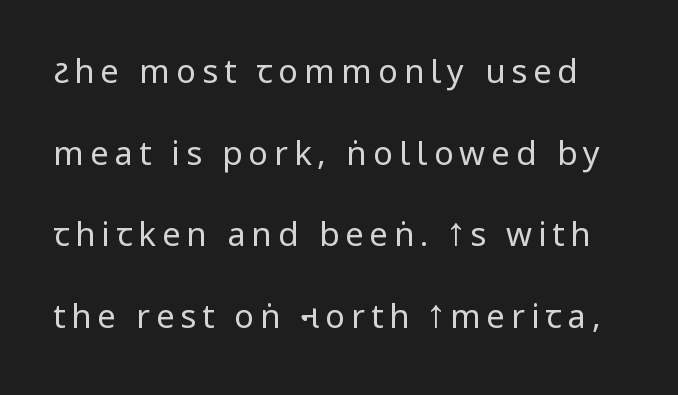
The image shows 33 px regular-weight, condensed sans-serif type, upright; set loose line spacing (2.47x), not underlined; low stroke contrast and a large x-height.
